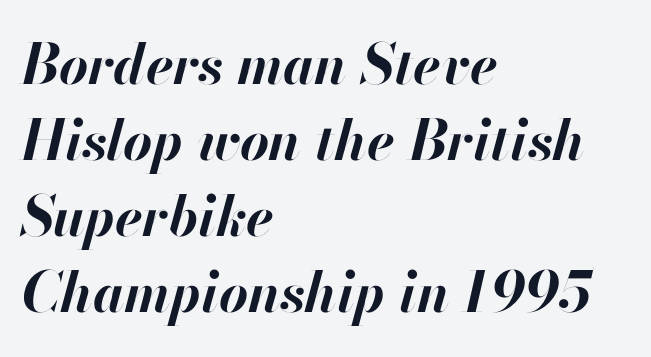
The image shows 56 px bold type, italic (leaning right); set left-aligned, normal line spacing (1.36x), normal letter spacing, not underlined; high stroke contrast and a small x-height.
